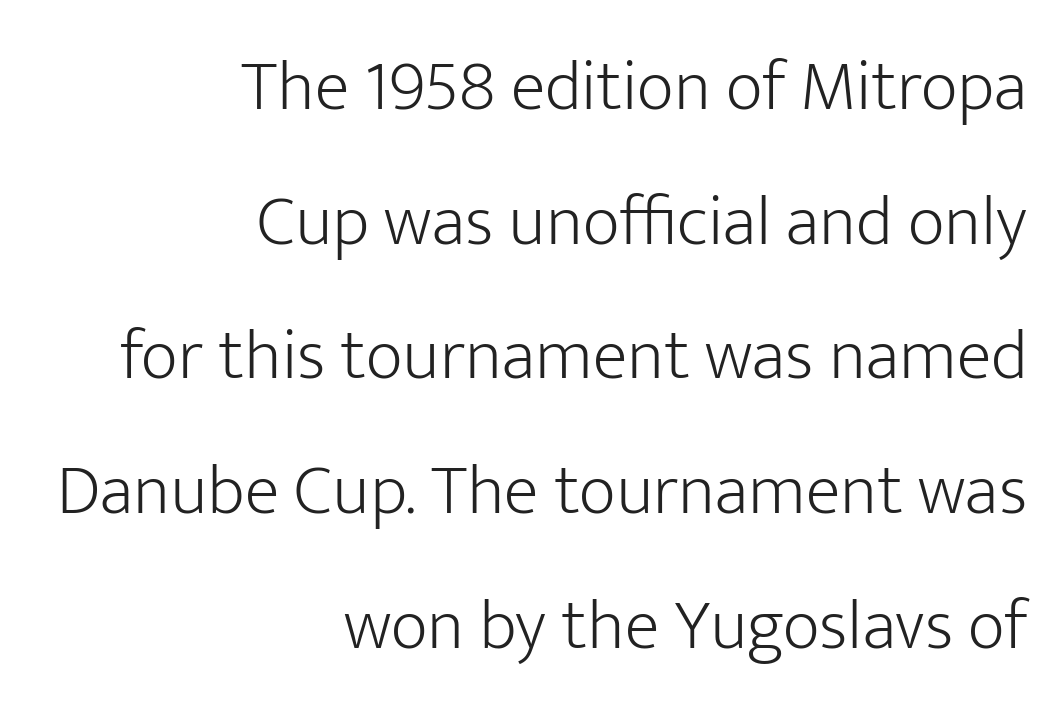
Q: Is the text bold? A: No.
Q: Is the text italic (slanted)? A: No, it is upright.
Q: Is the typeface a serif or a sans-serif typeface? A: Sans-serif.
Q: Is the text underlined? A: No.
Q: How is the paragraph aligned? A: Right-aligned.
Q: Is the spacing between letters normal or unusually wide? A: Normal.
Q: Width (condensed, normal, or wide)? A: Normal.
Q: Stroke contrast? A: Low.
Q: x-height? A: Medium.
Q: Monospaced? A: No.
